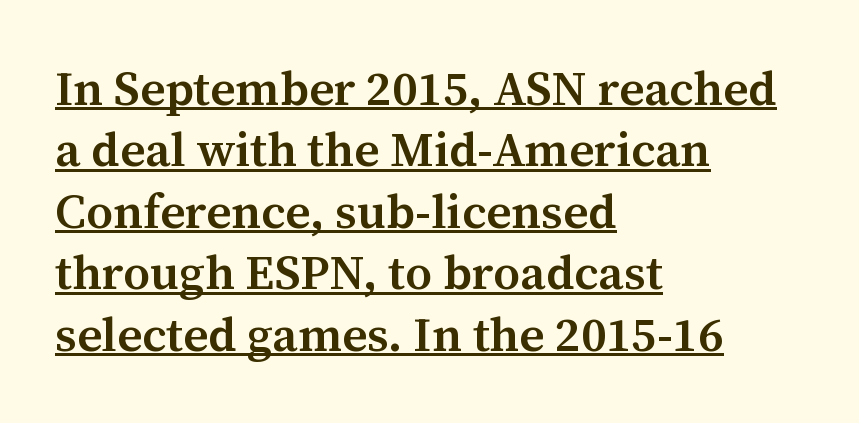
Descenders here cross a horizontal rule under the line. Yep, those are serifs on the letters. One-word summary of the alignment: left. There is no visible air inserted between adjacent glyphs. You could not count columns in this text — the font is proportionally spaced. Slightly chunky letters — semibold, I'd say, not full bold.
